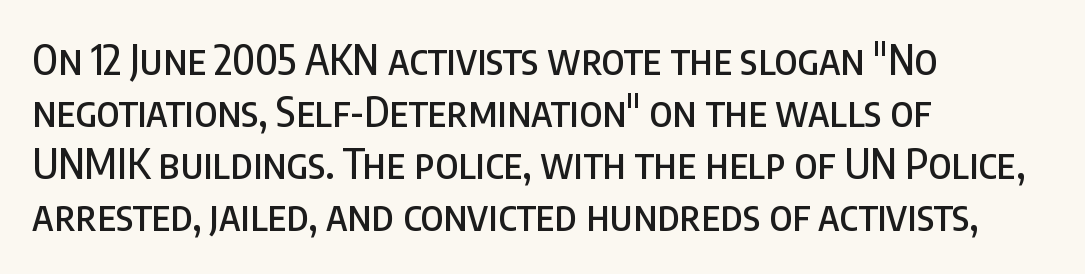
Q: Is the text italic (slanted)? A: No, it is upright.
Q: Is the typeface a serif or a sans-serif typeface? A: Sans-serif.
Q: Is the text underlined? A: No.
Q: How is the paragraph aligned? A: Left-aligned.
Q: Is the spacing between letters normal or unusually wide? A: Normal.
Q: Is the spacing between lines tight, normal or loose? A: Normal.
Q: Width (condensed, normal, or wide)? A: Condensed.
Q: Stroke contrast? A: Low.
Q: x-height? A: Large.
Q: Monospaced? A: No.
